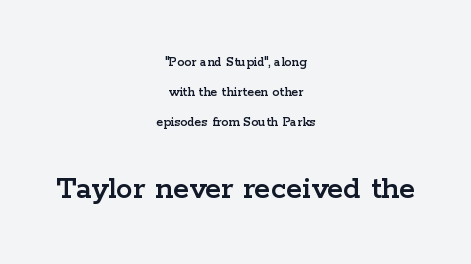
Compared with typical body copy, the letter spacing here is the same. The specimen omits any rule beneath the text block's lines. Leading: increased. Visually, the bottom section dominates because its glyphs are scaled up.
